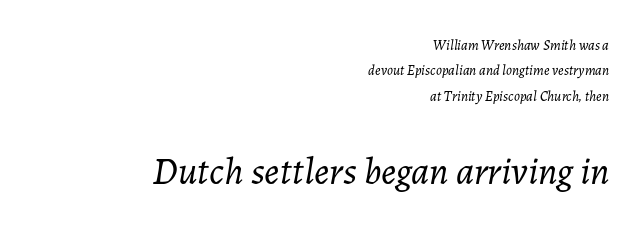
{"italic": "yes", "lean": "right", "slant_degrees": 7, "bold": "no", "weight": "light", "width": "normal", "stroke_contrast": "low", "x_height": "medium", "monospaced": "no", "underline": "no", "align": "right", "line_spacing_ratio": 1.82, "letter_spacing": "normal", "letter_spacing_em": 0.0, "larger_block": "second", "size_ratio": 2.71, "glyph_px": 38}
